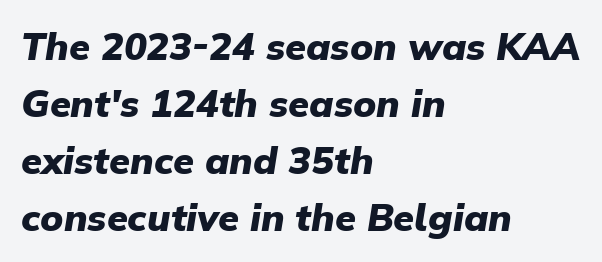
The image shows 38 px heavy type, italic (leaning right); set left-aligned, normal line spacing (1.5x), normal letter spacing, not underlined; low stroke contrast and a medium x-height.
